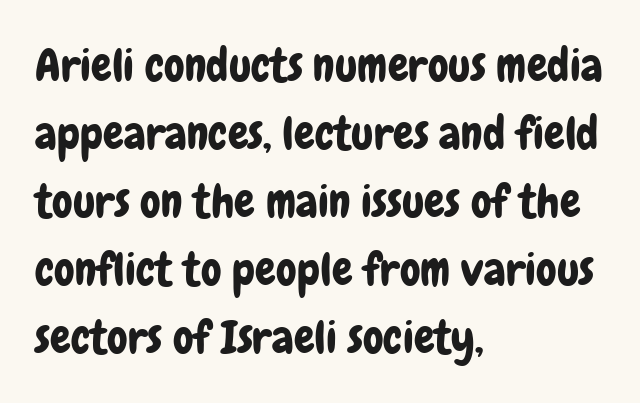
The rendering keeps characters at their native spacing. Underline: absent. Where is the straight margin? On the left. Each letter's strokes conclude bluntly, with no projecting serifs. Note the varied advance widths — an 'i' is clearly narrower than an 'm'.
